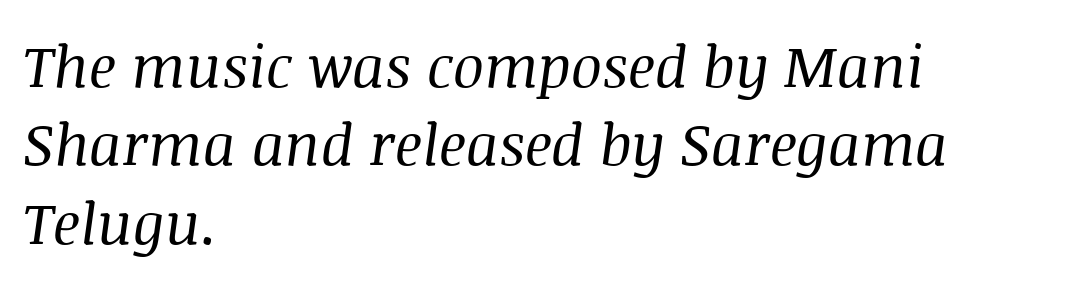
Q: Is the text bold? A: No.
Q: Is the text italic (slanted)? A: Yes, it leans right by about 8 degrees.
Q: Is the typeface a serif or a sans-serif typeface? A: Serif.
Q: Is the text underlined? A: No.
Q: How is the paragraph aligned? A: Left-aligned.
Q: Is the spacing between letters normal or unusually wide? A: Normal.
Q: Is the spacing between lines tight, normal or loose? A: Normal.
Q: Width (condensed, normal, or wide)? A: Normal.
Q: Stroke contrast? A: Medium.
Q: x-height? A: Large.
Q: Monospaced? A: No.
